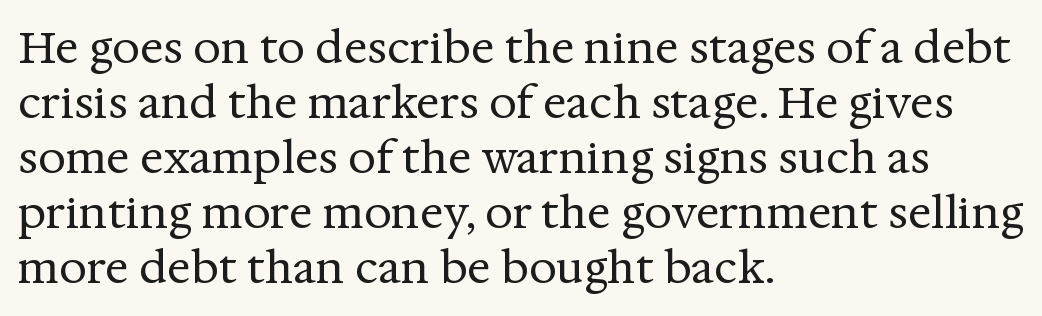
{"serif": "yes", "italic": "no", "bold": "no", "weight": "regular", "width": "normal", "stroke_contrast": "medium", "x_height": "medium", "monospaced": "no", "underline": "no", "align": "left", "line_spacing": "normal", "line_spacing_ratio": 1.25, "letter_spacing": "normal", "letter_spacing_em": 0.0, "glyph_px": 44}
